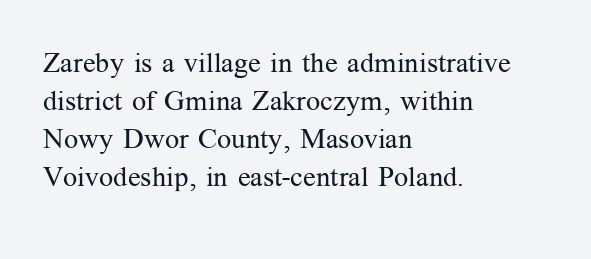
{"serif": "yes", "italic": "no", "bold": "no", "weight": "regular", "width": "normal", "stroke_contrast": "medium", "x_height": "medium", "monospaced": "no", "underline": "no", "align": "left", "line_spacing": "normal", "line_spacing_ratio": 1.36, "letter_spacing": "normal", "letter_spacing_em": 0.0, "glyph_px": 28}
